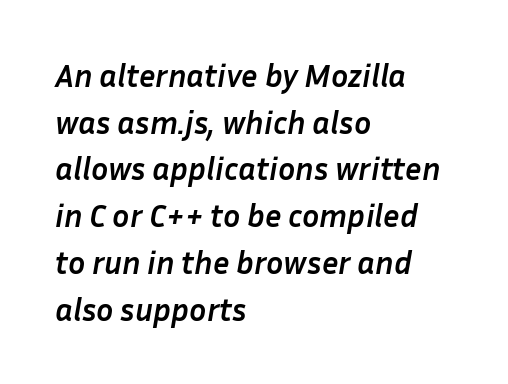
The image shows 32 px semibold type, italic (leaning right); set left-aligned, normal line spacing (1.46x), normal letter spacing, not underlined; low stroke contrast and a medium x-height.
